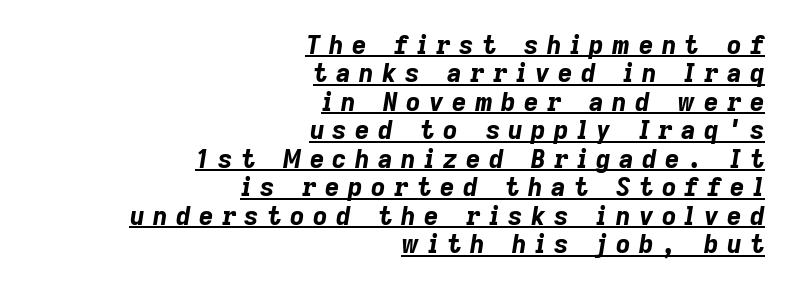
Q: Is the text bold? A: Yes.
Q: Is the text italic (slanted)? A: Yes, it leans right by about 9 degrees.
Q: Is the text underlined? A: Yes.
Q: How is the paragraph aligned? A: Right-aligned.
Q: Is the spacing between letters normal or unusually wide? A: Unusually wide.
Q: Is the spacing between lines tight, normal or loose? A: Tight.
